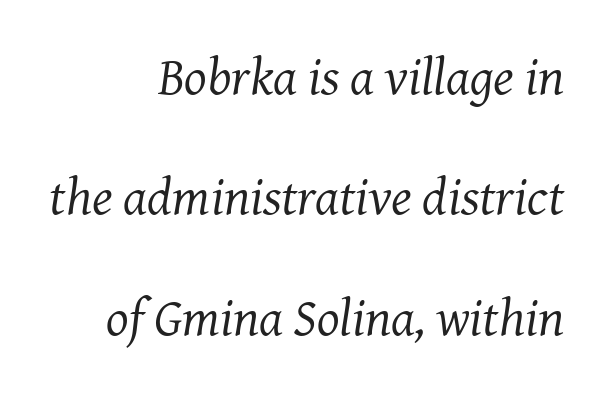
Q: Is the text bold? A: No.
Q: Is the text italic (slanted)? A: Yes, it leans right by about 7 degrees.
Q: Is the typeface a serif or a sans-serif typeface? A: Serif.
Q: Is the text underlined? A: No.
Q: How is the paragraph aligned? A: Right-aligned.
Q: Is the spacing between letters normal or unusually wide? A: Normal.
Q: Is the spacing between lines tight, normal or loose? A: Loose.
Q: Width (condensed, normal, or wide)? A: Normal.
Q: Stroke contrast? A: Medium.
Q: x-height? A: Medium.
Q: Monospaced? A: No.
